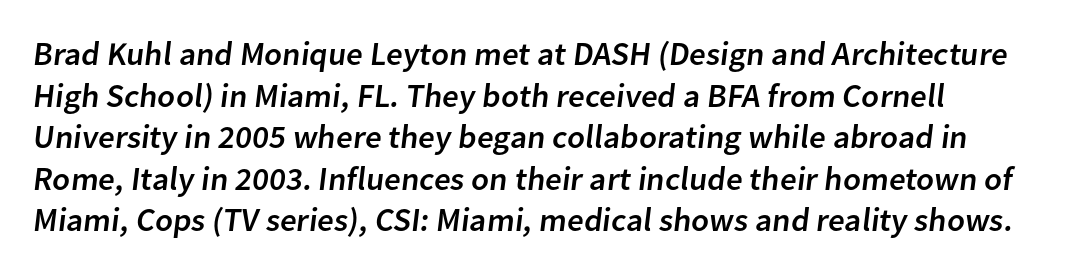
Each word holds together tightly as a unit, with standard inter-letter gaps. This is sans-serif lettering, the kind often seen on screens and signage. The rows are spaced the way most documents space them. Has an underline been added? It has not. Character widths vary here, with narrow letters taking less room than wide ones.
